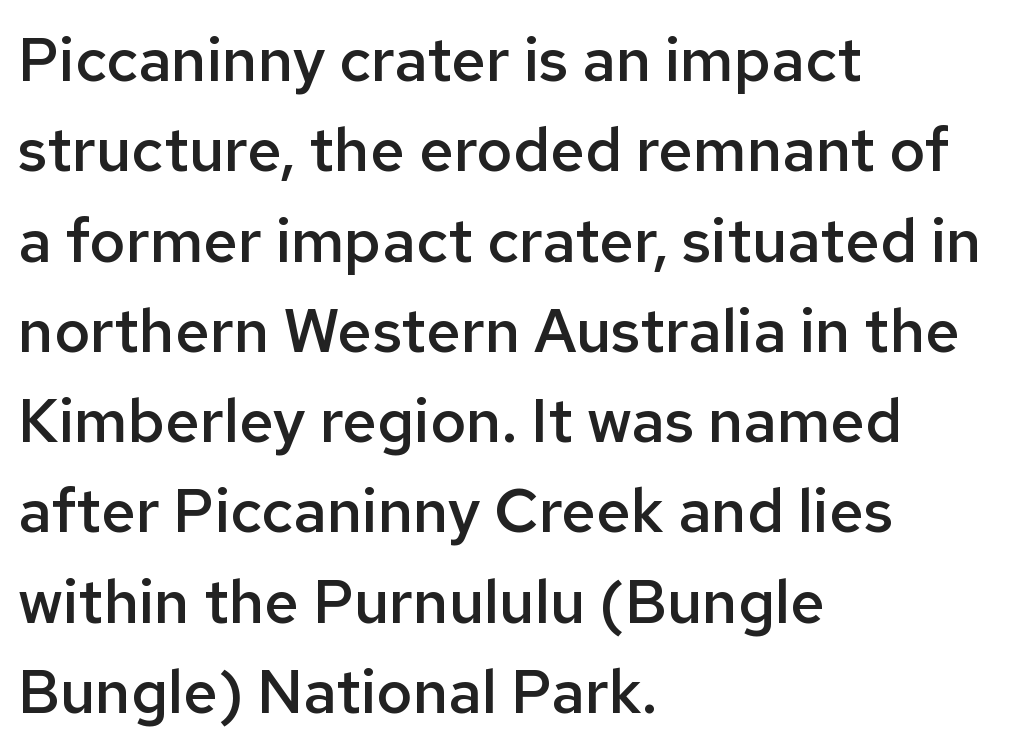
{"serif": "no", "italic": "no", "bold": "semi", "weight": "semibold", "width": "normal", "stroke_contrast": "low", "x_height": "medium", "monospaced": "no", "underline": "no", "align": "left", "line_spacing": "normal", "line_spacing_ratio": 1.48, "letter_spacing": "normal", "letter_spacing_em": 0.0, "glyph_px": 61}
